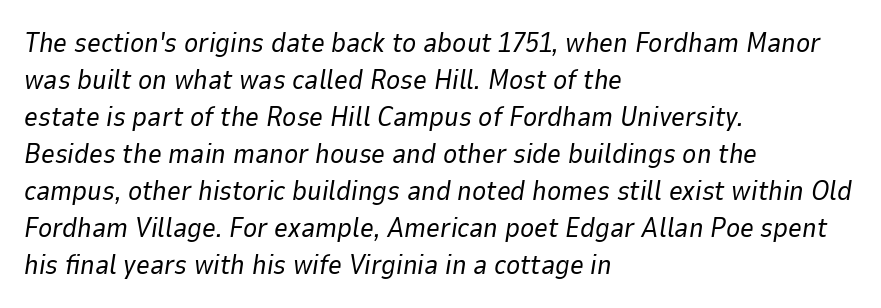
The rag falls on the right side of this text block. What stands out about the letter spacing? Nothing — it is the standard amount. Yep, that's italic — everything's leaning. The characters are drawn with everyday or finer stroke widths. Is there much room between lines? A standard amount, neither cramped nor airy.
